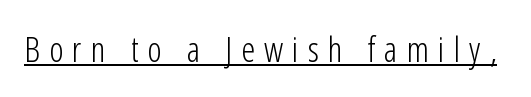
{"serif": "no", "italic": "no", "bold": "no", "weight": "light", "width": "condensed", "stroke_contrast": "low", "x_height": "medium", "monospaced": "no", "underline": "yes", "letter_spacing": "wide", "letter_spacing_em": 0.26, "glyph_px": 35}
